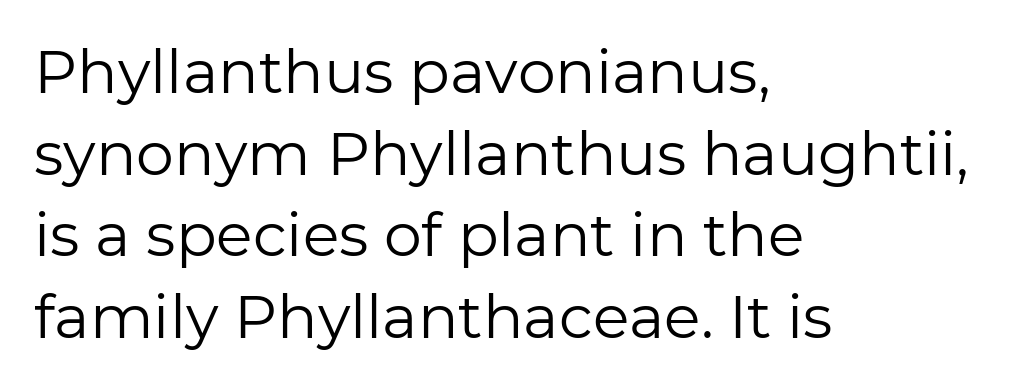
{"serif": "no", "italic": "no", "bold": "no", "weight": "regular", "width": "normal", "stroke_contrast": "low", "x_height": "medium", "monospaced": "no", "underline": "no", "align": "left", "line_spacing": "normal", "line_spacing_ratio": 1.36, "letter_spacing": "normal", "letter_spacing_em": 0.0, "glyph_px": 60}
